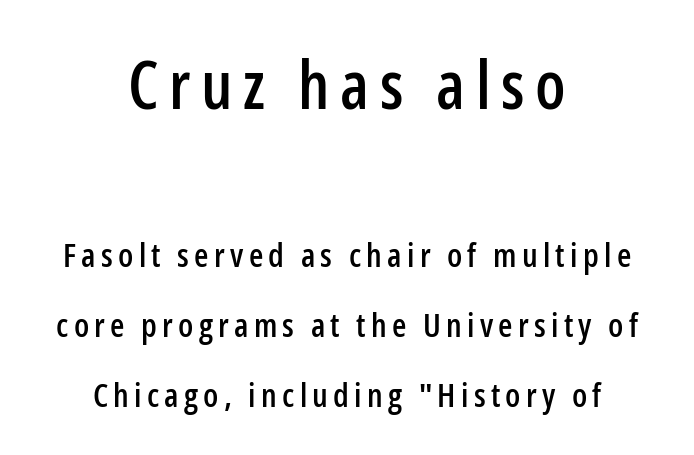
{"serif": "no", "italic": "no", "width": "condensed", "stroke_contrast": "low", "x_height": "medium", "monospaced": "no", "underline": "no", "align": "center", "line_spacing": "loose", "line_spacing_ratio": 2.12, "larger_block": "first", "size_ratio": 2.0, "glyph_px": 66}
